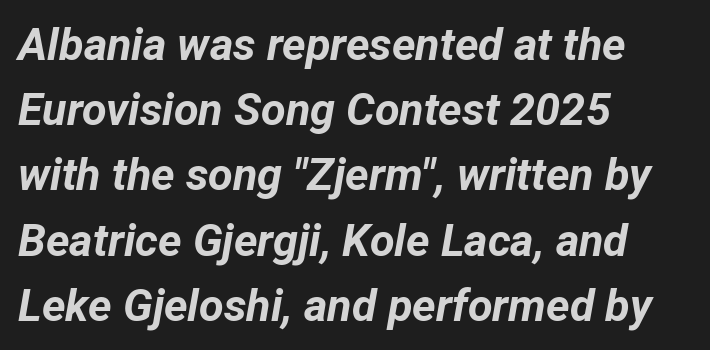
Q: Is the text bold? A: Yes.
Q: Is the text italic (slanted)? A: Yes, it leans right by about 12 degrees.
Q: Is the text underlined? A: No.
Q: How is the paragraph aligned? A: Left-aligned.
Q: Is the spacing between letters normal or unusually wide? A: Normal.
Q: Is the spacing between lines tight, normal or loose? A: Normal.
Q: Width (condensed, normal, or wide)? A: Normal.
Q: Stroke contrast? A: Low.
Q: x-height? A: Medium.
Q: Monospaced? A: No.
